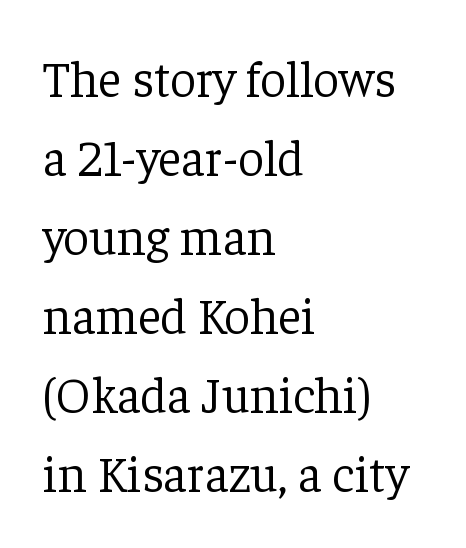
{"serif": "yes", "italic": "no", "bold": "no", "weight": "light", "width": "normal", "stroke_contrast": "low", "x_height": "medium", "monospaced": "no", "underline": "no", "align": "left", "line_spacing": "normal", "line_spacing_ratio": 1.55, "letter_spacing": "normal", "letter_spacing_em": 0.0, "glyph_px": 51}
